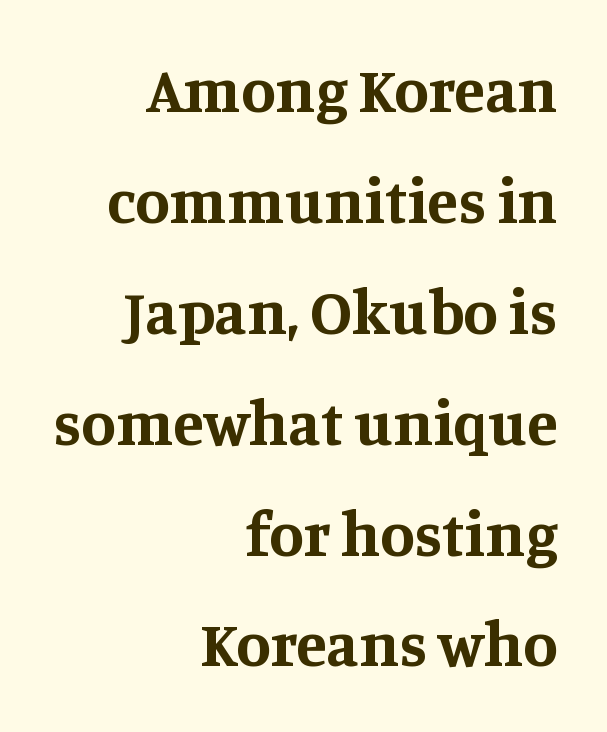
The image shows 63 px bold serif type, upright; set right-aligned, line spacing 1.76x, normal letter spacing, not underlined; medium stroke contrast and a large x-height.
